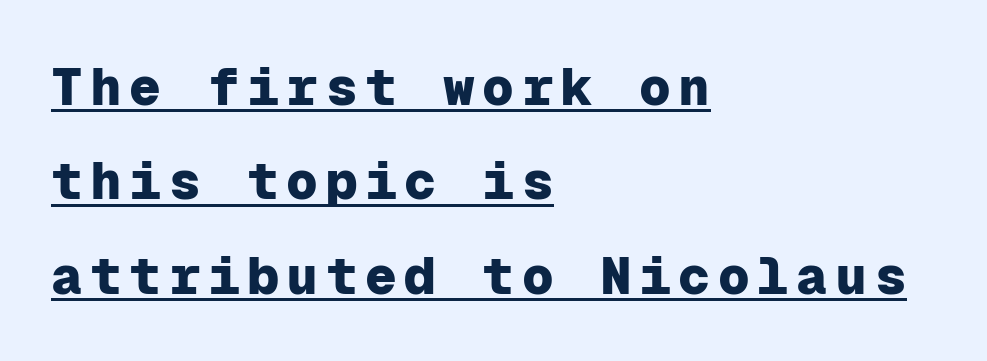
The image shows 53 px heavy sans-serif type, upright, monospaced; set left-aligned, line spacing 1.78x, underlined; low stroke contrast and a medium x-height.
